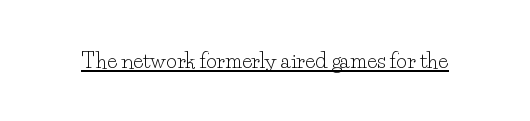
The image shows 21 px text type, upright; set normal letter spacing, underlined.
